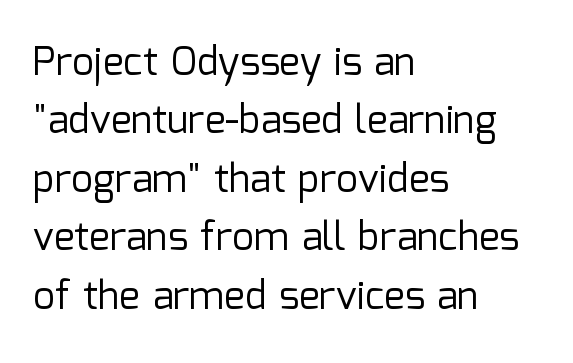
Spacing between characters is what you'd get straight out of the box. Stems and bowls with no extra thickness — not bold. Note the varied advance widths — an 'i' is clearly narrower than an 'm'. The words here are not underlined. Typographically, this falls in the sans-serif category. Horizontal bands of white between lines are of average thickness.
